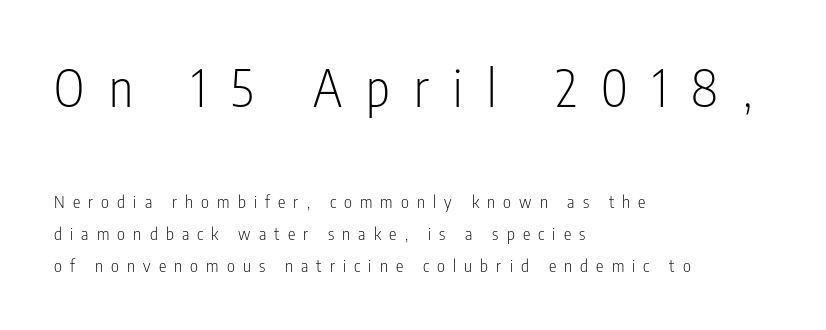
The image shows 51 px light, condensed sans-serif type, upright; set left-aligned, line spacing 1.87x, unusually wide letter spacing (+0.48 em), not underlined; the first (top) block is 3.0x larger; low stroke contrast and a medium x-height.
